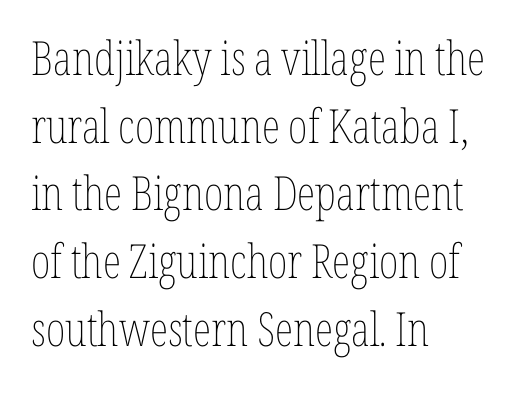
The image shows 47 px thin, condensed type, upright; set left-aligned, normal line spacing (1.44x), normal letter spacing, not underlined; low stroke contrast and a medium x-height.
